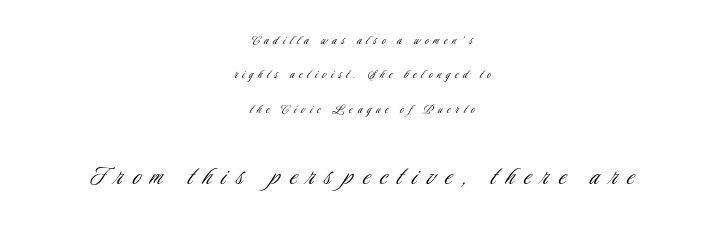
The image shows 29 px light, condensed sans-serif type; set centered, loose line spacing (2.46x), unusually wide letter spacing (+0.35 em), not underlined; the second (bottom) block is 2.07x larger; low stroke contrast and a small x-height.
